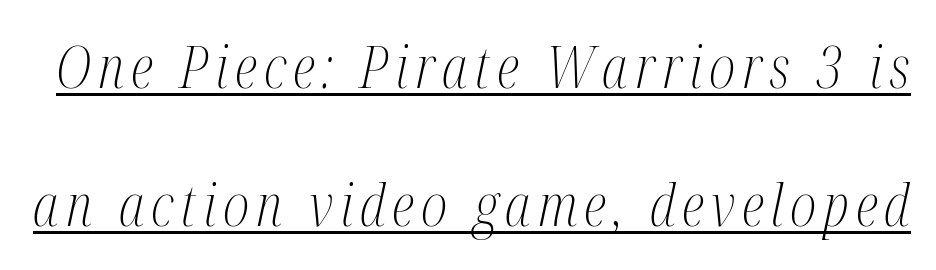
{"serif": "yes", "italic": "yes", "lean": "right", "slant_degrees": 12, "bold": "no", "weight": "light", "width": "condensed", "stroke_contrast": "medium", "x_height": "medium", "monospaced": "no", "underline": "yes", "line_spacing": "loose", "line_spacing_ratio": 2.38, "glyph_px": 58}
